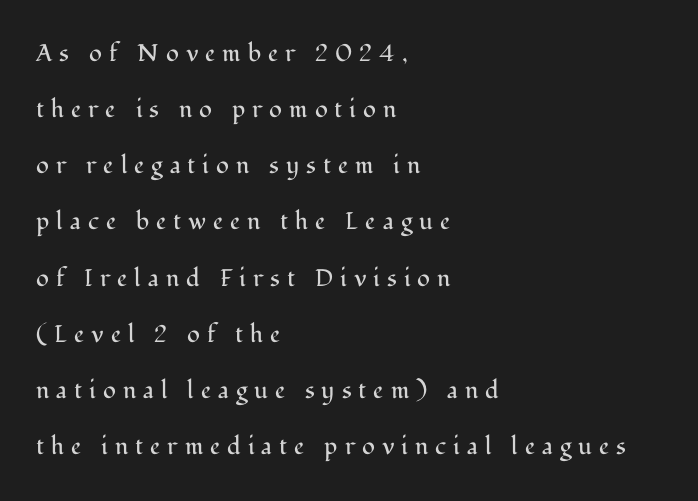
Compared with typical paragraphs, the rows here are farther apart. Where is the straight margin? On the left. Characters remain perfectly vertical along every line. Ink coverage per letter is moderate at most. The rendering inserts visible extra space after every character.
